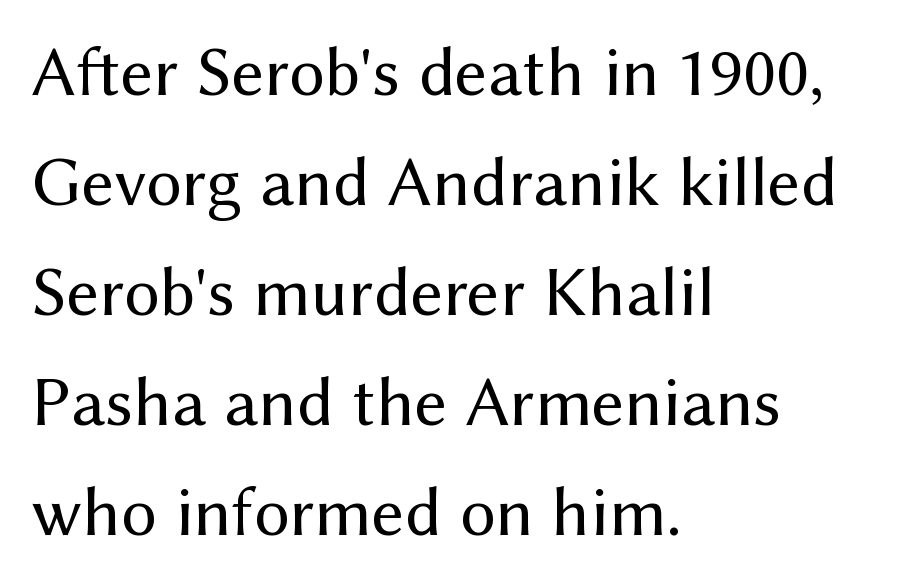
Q: Is the text bold? A: No.
Q: Is the text italic (slanted)? A: No, it is upright.
Q: Is the typeface a serif or a sans-serif typeface? A: Sans-serif.
Q: Is the text underlined? A: No.
Q: How is the paragraph aligned? A: Left-aligned.
Q: Is the spacing between letters normal or unusually wide? A: Normal.
Q: Is the spacing between lines tight, normal or loose? A: Normal.
Q: Width (condensed, normal, or wide)? A: Normal.
Q: Stroke contrast? A: Medium.
Q: x-height? A: Medium.
Q: Monospaced? A: No.
